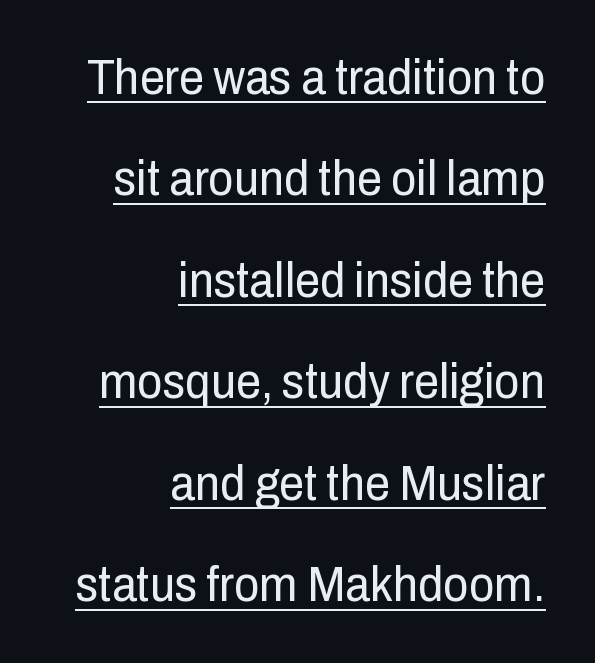
Counters stay open thanks to moderate or lighter strokes. A rule runs beneath these lines of type. The block of text is sparse from top to bottom, with ample space between rows. This sample has the flowing, uneven cadence of proportional lettering.
